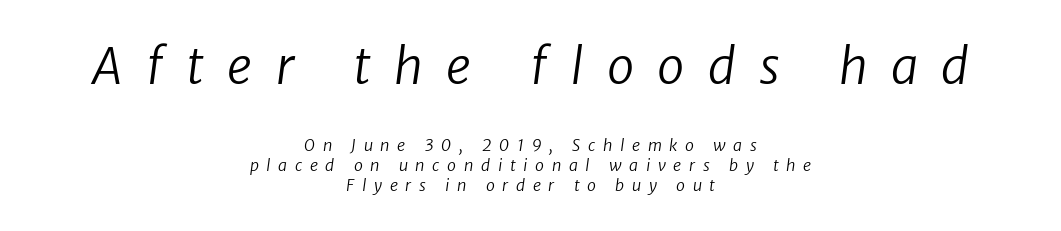
Q: Is the text bold? A: No.
Q: Is the typeface a serif or a sans-serif typeface? A: Sans-serif.
Q: Is the text underlined? A: No.
Q: How is the paragraph aligned? A: Centered.
Q: Is the spacing between letters normal or unusually wide? A: Unusually wide.
Q: Which block of text is set in a larger size, the first (top) or the second (bottom)? A: The first (top) one.
Q: Width (condensed, normal, or wide)? A: Normal.
Q: Stroke contrast? A: Low.
Q: x-height? A: Medium.
Q: Monospaced? A: No.
